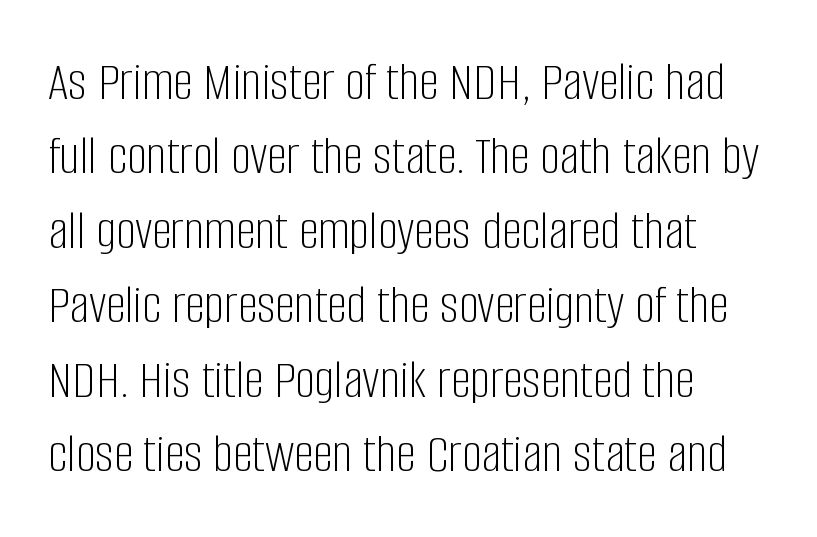
Q: Is the text bold? A: No.
Q: Is the text italic (slanted)? A: No, it is upright.
Q: Is the typeface a serif or a sans-serif typeface? A: Sans-serif.
Q: Is the text underlined? A: No.
Q: How is the paragraph aligned? A: Left-aligned.
Q: Is the spacing between letters normal or unusually wide? A: Normal.
Q: Is the spacing between lines tight, normal or loose? A: Normal.
Q: Width (condensed, normal, or wide)? A: Condensed.
Q: Stroke contrast? A: Low.
Q: x-height? A: Large.
Q: Monospaced? A: No.
